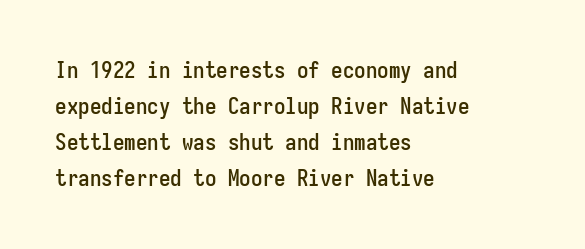
The image shows 23 px text type, upright; set left-aligned, normal line spacing (1.57x), normal letter spacing, not underlined.
